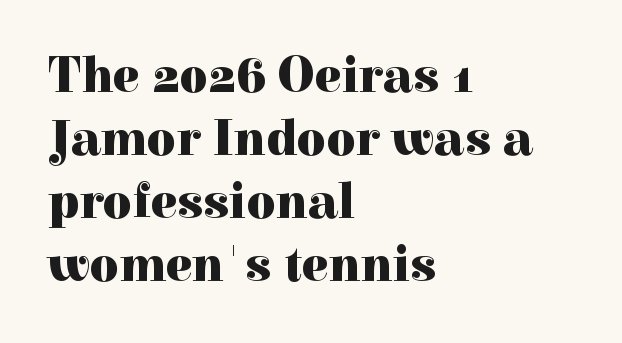
Q: Is the text bold? A: Yes.
Q: Is the text italic (slanted)? A: No, it is upright.
Q: Is the typeface a serif or a sans-serif typeface? A: Serif.
Q: Is the text underlined? A: No.
Q: How is the paragraph aligned? A: Left-aligned.
Q: Is the spacing between letters normal or unusually wide? A: Normal.
Q: Is the spacing between lines tight, normal or loose? A: Normal.
Q: Width (condensed, normal, or wide)? A: Normal.
Q: x-height? A: Medium.
Q: Monospaced? A: No.
